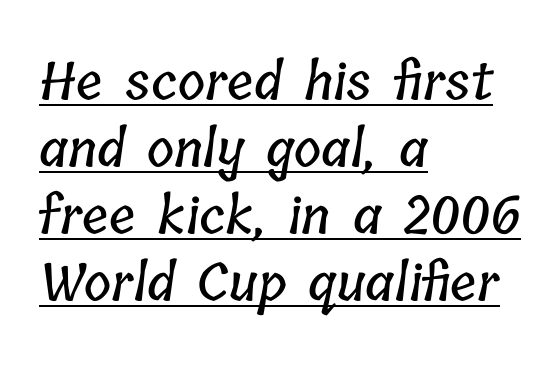
{"width": "condensed", "stroke_contrast": "low", "x_height": "medium", "monospaced": "no", "underline": "yes", "align": "left", "line_spacing": "normal", "line_spacing_ratio": 1.29, "letter_spacing": "normal", "letter_spacing_em": 0.0, "glyph_px": 52}
